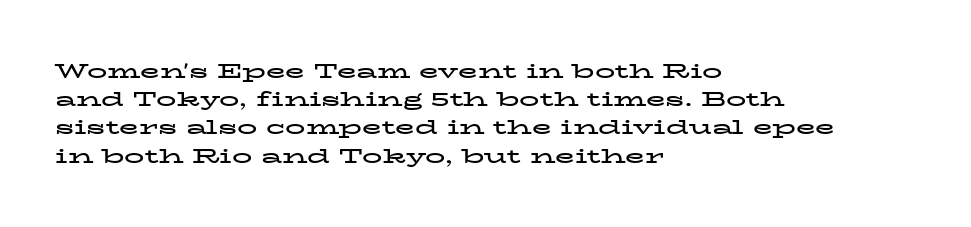
{"italic": "no", "bold": "yes", "underline": "no", "align": "left", "line_spacing": "normal", "line_spacing_ratio": 1.41, "letter_spacing": "normal", "letter_spacing_em": 0.0, "glyph_px": 20}
